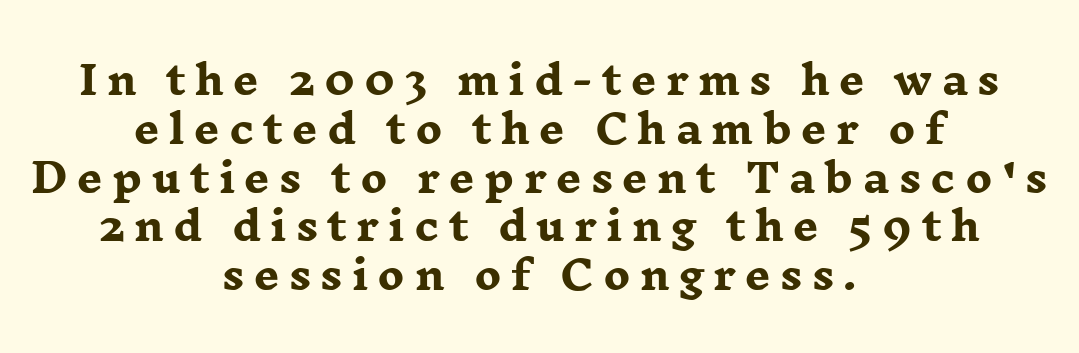
{"serif": "yes", "italic": "no", "bold": "yes", "weight": "heavy", "width": "wide", "stroke_contrast": "low", "x_height": "medium", "monospaced": "no", "underline": "no", "align": "center", "line_spacing_ratio": 1.22, "letter_spacing": "wide", "letter_spacing_em": 0.23, "glyph_px": 40}
